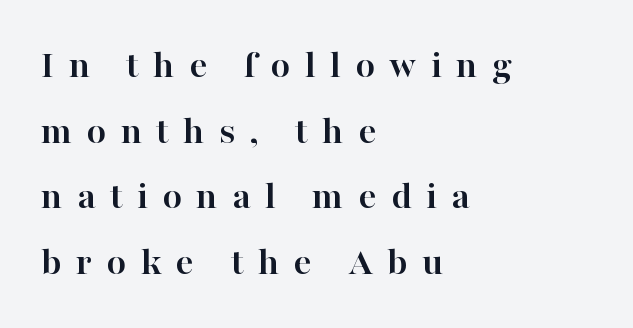
Q: Is the text bold? A: Yes.
Q: Is the text italic (slanted)? A: No, it is upright.
Q: Is the typeface a serif or a sans-serif typeface? A: Serif.
Q: Is the text underlined? A: No.
Q: How is the paragraph aligned? A: Left-aligned.
Q: Is the spacing between letters normal or unusually wide? A: Unusually wide.
Q: Is the spacing between lines tight, normal or loose? A: Normal.
Q: Width (condensed, normal, or wide)? A: Normal.
Q: Stroke contrast? A: High.
Q: x-height? A: Medium.
Q: Monospaced? A: No.
